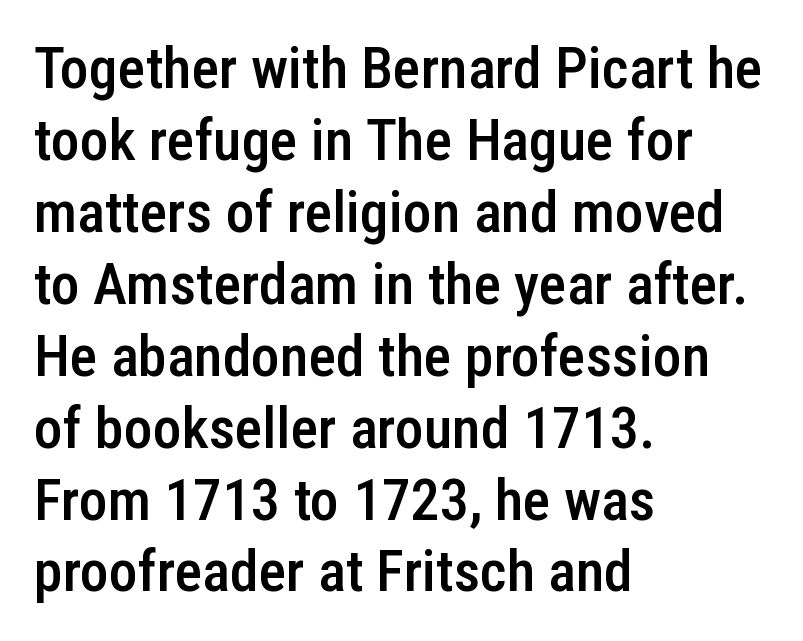
Q: Is the text bold? A: Semi-bold.
Q: Is the text italic (slanted)? A: No, it is upright.
Q: Is the typeface a serif or a sans-serif typeface? A: Sans-serif.
Q: Is the text underlined? A: No.
Q: How is the paragraph aligned? A: Left-aligned.
Q: Is the spacing between letters normal or unusually wide? A: Normal.
Q: Width (condensed, normal, or wide)? A: Condensed.
Q: Stroke contrast? A: Low.
Q: x-height? A: Medium.
Q: Monospaced? A: No.
